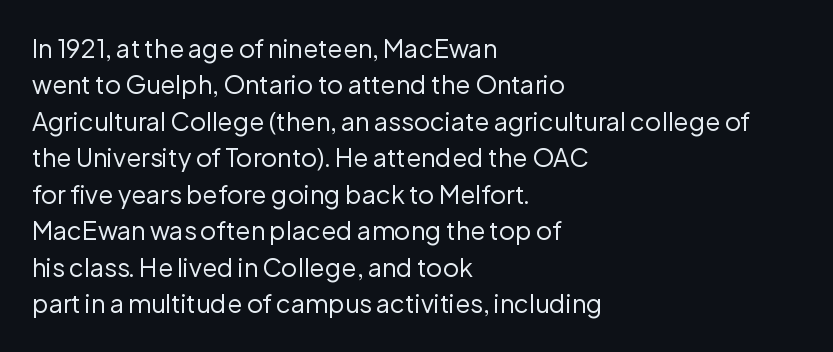
{"italic": "no", "bold": "no", "underline": "no", "align": "left", "line_spacing": "normal", "line_spacing_ratio": 1.46, "letter_spacing": "normal", "letter_spacing_em": 0.0, "glyph_px": 25}
